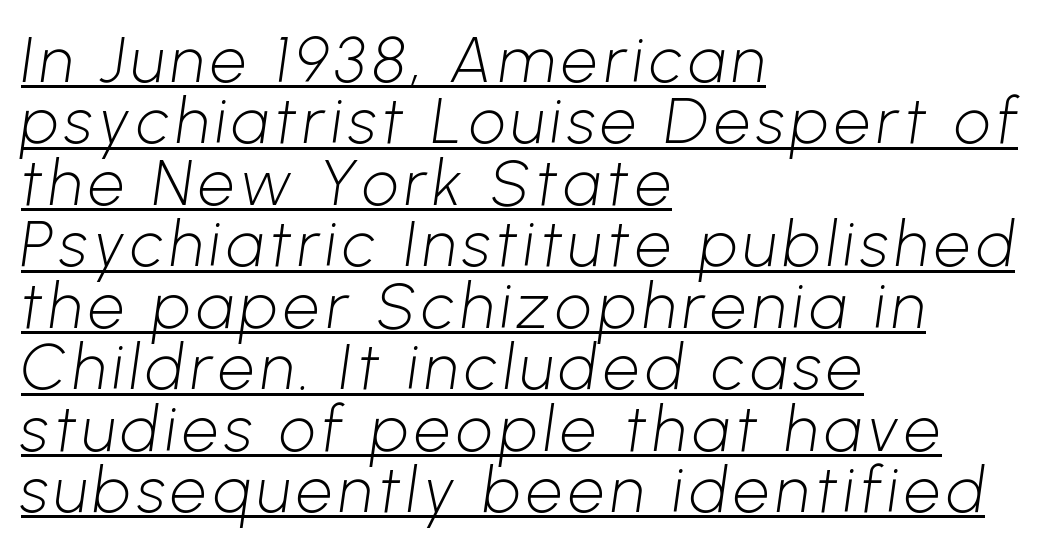
{"serif": "no", "bold": "no", "weight": "light", "width": "normal", "stroke_contrast": "low", "x_height": "medium", "monospaced": "no", "underline": "yes", "align": "left", "line_spacing": "tight", "line_spacing_ratio": 0.96, "glyph_px": 64}
